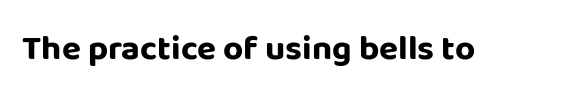
Q: Is the text bold? A: Yes.
Q: Is the text italic (slanted)? A: No, it is upright.
Q: Is the typeface a serif or a sans-serif typeface? A: Sans-serif.
Q: Is the text underlined? A: No.
Q: Is the spacing between letters normal or unusually wide? A: Normal.
Q: Width (condensed, normal, or wide)? A: Normal.
Q: Stroke contrast? A: Low.
Q: x-height? A: Large.
Q: Monospaced? A: No.
